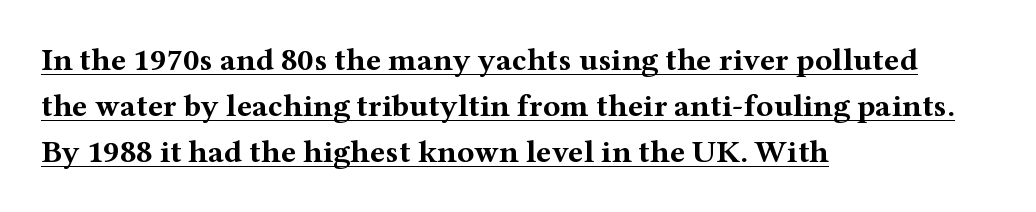
Posture: vertical. Weight check: bold — yes, fully. Note the varied advance widths — an 'i' is clearly narrower than an 'm'. The rendering shows small feet on the letterforms — a serif design.
